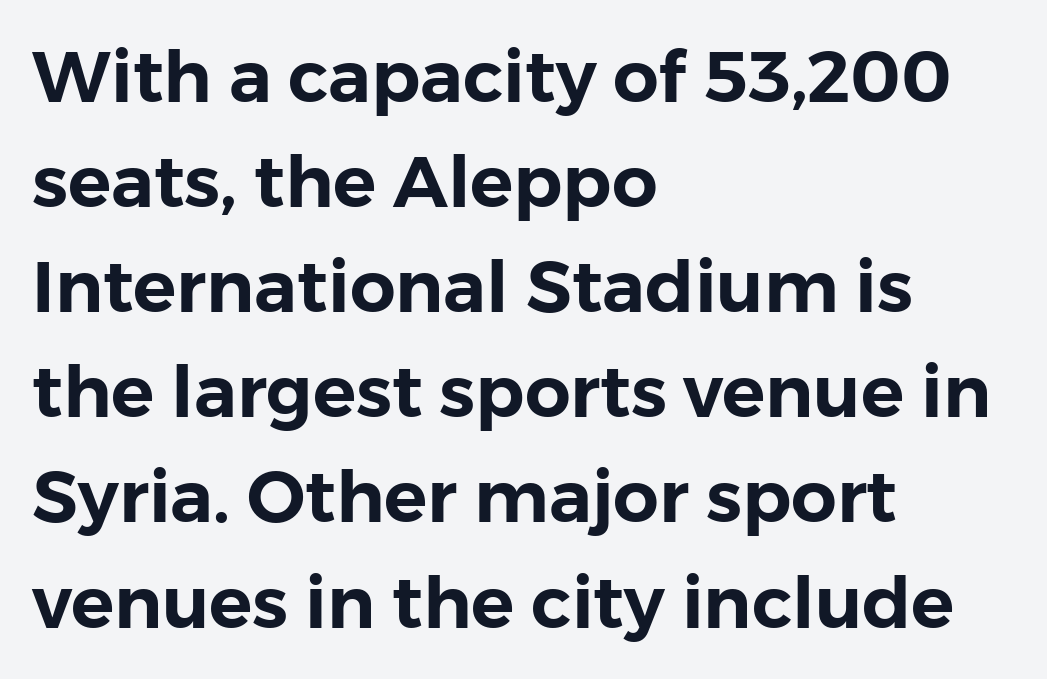
{"serif": "no", "italic": "no", "width": "normal", "stroke_contrast": "low", "x_height": "medium", "monospaced": "no", "underline": "no", "align": "left", "line_spacing": "normal", "line_spacing_ratio": 1.46, "letter_spacing": "normal", "letter_spacing_em": 0.0, "glyph_px": 72}
